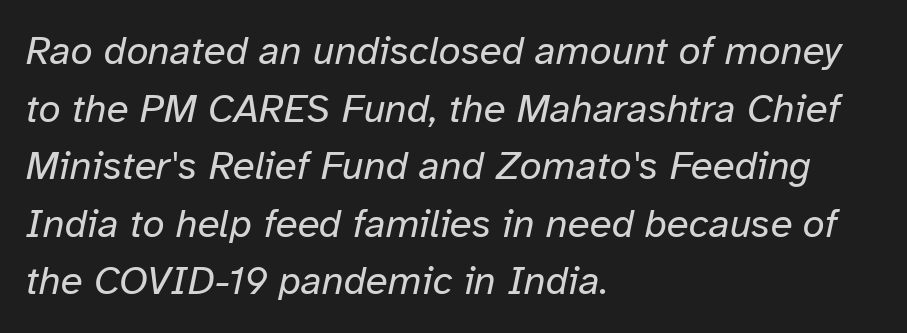
Q: Is the text bold? A: No.
Q: Is the text italic (slanted)? A: Yes, it leans right by about 12 degrees.
Q: Is the text underlined? A: No.
Q: How is the paragraph aligned? A: Left-aligned.
Q: Is the spacing between letters normal or unusually wide? A: Normal.
Q: Is the spacing between lines tight, normal or loose? A: Normal.
Q: Width (condensed, normal, or wide)? A: Normal.
Q: Stroke contrast? A: Low.
Q: x-height? A: Medium.
Q: Monospaced? A: No.
